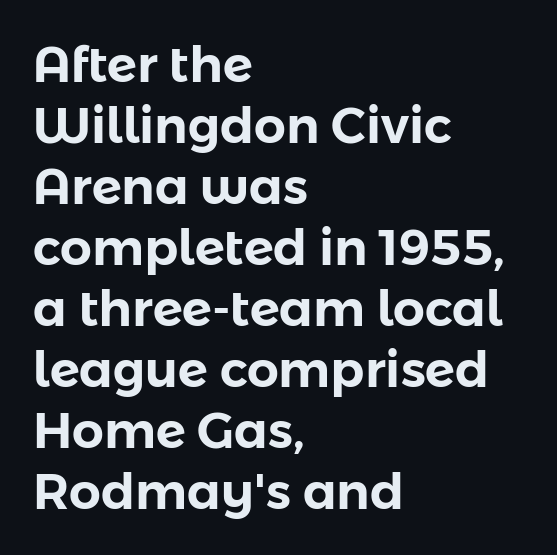
The image shows 50 px sans-serif type, upright; set left-aligned, line spacing 1.22x, normal letter spacing, not underlined; low stroke contrast and a medium x-height.
